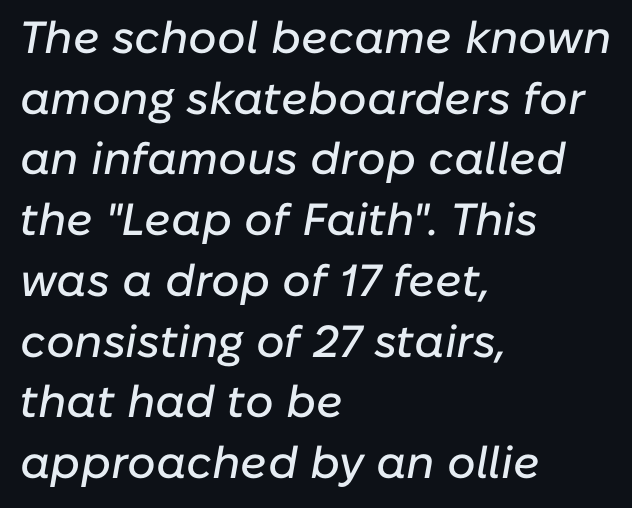
The image shows 45 px text type, italic (leaning right); set left-aligned, normal line spacing (1.35x), normal letter spacing, not underlined; low stroke contrast and a medium x-height.
